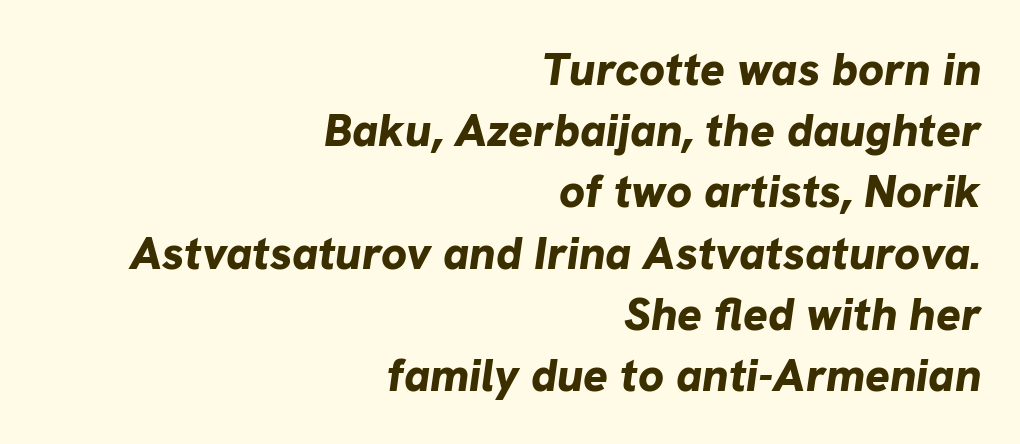
Here the designer chose a conventional face with non-uniform glyph widths. The passage shown is emphatically bold. The space beneath each line is pristine and unruled. Where is the straight margin? On the right.
